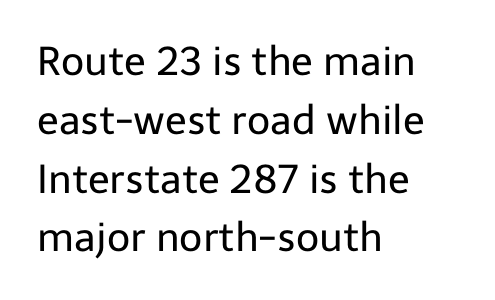
The designer left line spacing at the default. Beneath every word, the page is bare. Stems here are at most as thick as an everyday book face. Spacing verdict: proportional, widths tailored to each character.
